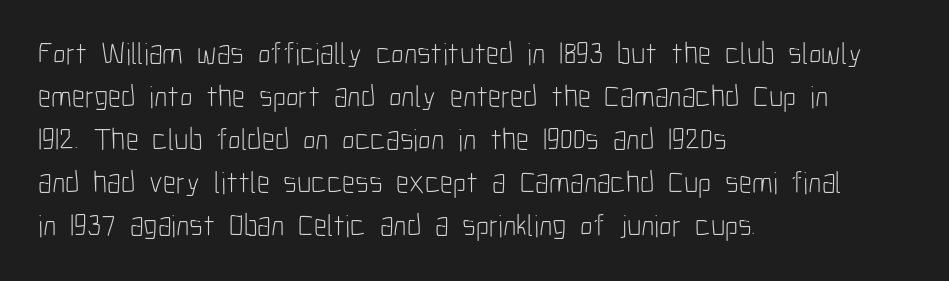
This rendering leaves character spacing at its baseline value. The paragraph has a hard left edge and a soft right edge. What's the leading like? Ordinary, nothing unusual. Each row of text sits above clean, open space. Every character sits straight up, as roman type does. Here the designer chose a conventional face with non-uniform glyph widths.
